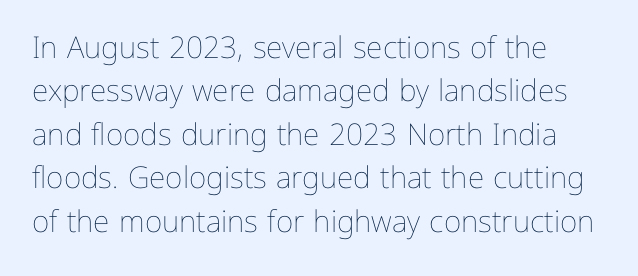
Leading: standard. Stroke thickness stays within the range of a standard reading face or lighter. Tall strokes in this sample are plumb rather than angled. Beneath every word, the page is bare. The type is set solid horizontally, with unmodified tracking.
